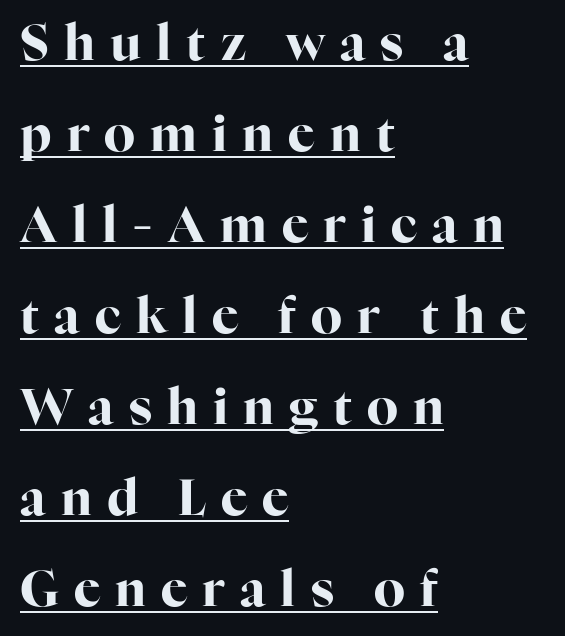
{"serif": "yes", "italic": "no", "bold": "yes", "weight": "bold", "width": "normal", "stroke_contrast": "high", "x_height": "medium", "monospaced": "no", "underline": "yes", "align": "left", "line_spacing_ratio": 1.82, "letter_spacing": "wide", "letter_spacing_em": 0.3, "glyph_px": 50}
